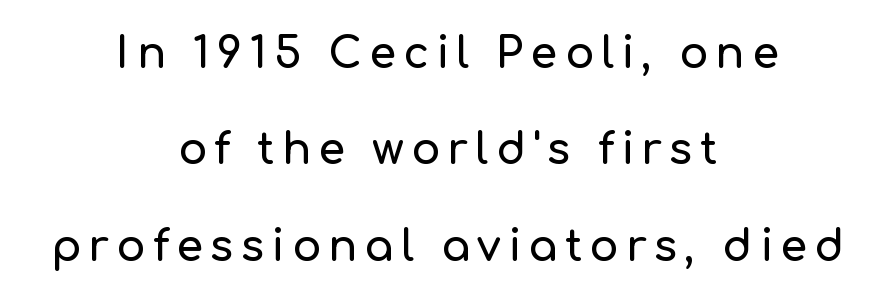
The image shows 43 px sans-serif type, upright; set centered, loose line spacing (2.24x), not underlined; low stroke contrast and a medium x-height.
